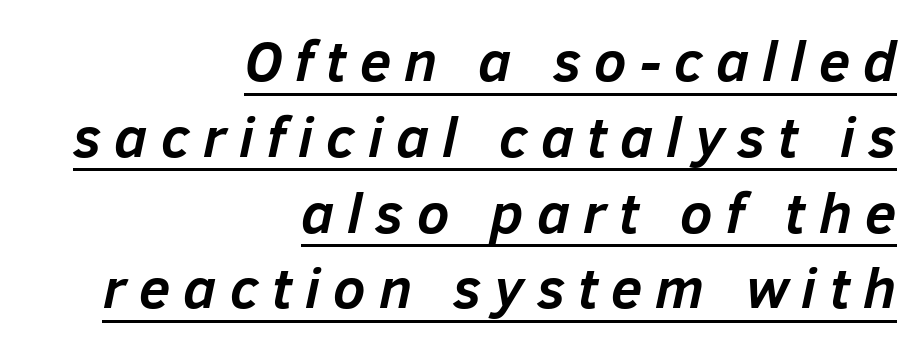
Thick stems and heavy bowls — unmistakably bold. A student would call this right alignment; a typographer would say flush right, rag left. Decoration check: the copy is underlined. Italic: yes, the glyphs are oblique. Is this a fixed-width face? No — the glyphs have proportional, varying widths. A typesetter would call this heavily tracked-out type.
